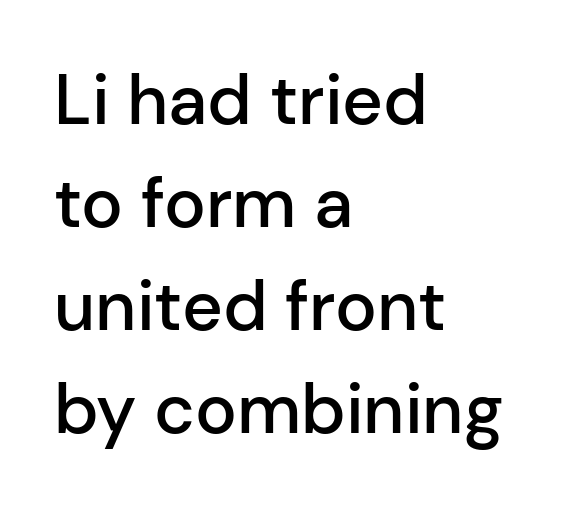
Q: Is the text bold? A: Semi-bold.
Q: Is the text italic (slanted)? A: No, it is upright.
Q: Is the typeface a serif or a sans-serif typeface? A: Sans-serif.
Q: Is the text underlined? A: No.
Q: How is the paragraph aligned? A: Left-aligned.
Q: Is the spacing between letters normal or unusually wide? A: Normal.
Q: Is the spacing between lines tight, normal or loose? A: Normal.
Q: Width (condensed, normal, or wide)? A: Normal.
Q: Stroke contrast? A: Low.
Q: x-height? A: Medium.
Q: Monospaced? A: No.
